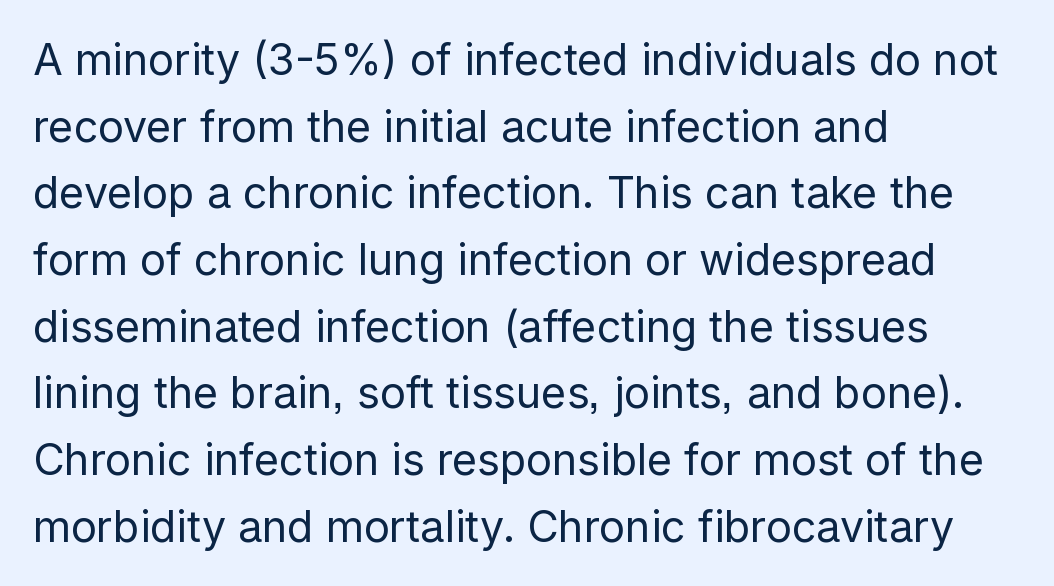
The image shows 43 px regular-weight sans-serif type, upright; set left-aligned, normal line spacing (1.55x), normal letter spacing, not underlined; low stroke contrast and a medium x-height.
